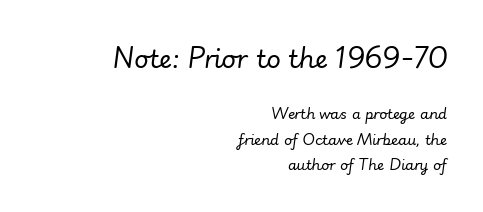
Bigger letters appear in the top chunk; the bottom chunk is reduced. Casual observation: everything's shoved over to the right. Check under the words: just untouched page. Does extra space separate the letters? No, they use regular spacing.
